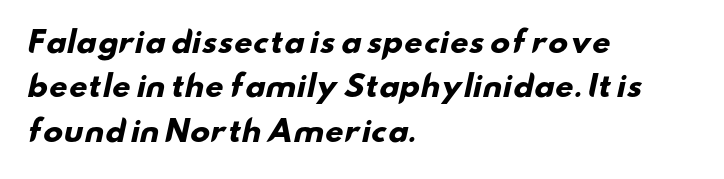
{"serif": "no", "bold": "yes", "weight": "heavy", "width": "wide", "stroke_contrast": "low", "x_height": "small", "monospaced": "no", "underline": "no", "align": "left", "line_spacing": "normal", "line_spacing_ratio": 1.53, "letter_spacing": "normal", "letter_spacing_em": 0.0, "glyph_px": 29}
